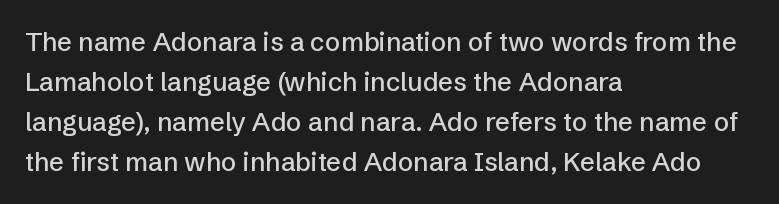
Q: Is the text italic (slanted)? A: No, it is upright.
Q: Is the text underlined? A: No.
Q: How is the paragraph aligned? A: Left-aligned.
Q: Is the spacing between letters normal or unusually wide? A: Normal.
Q: Is the spacing between lines tight, normal or loose? A: Normal.
